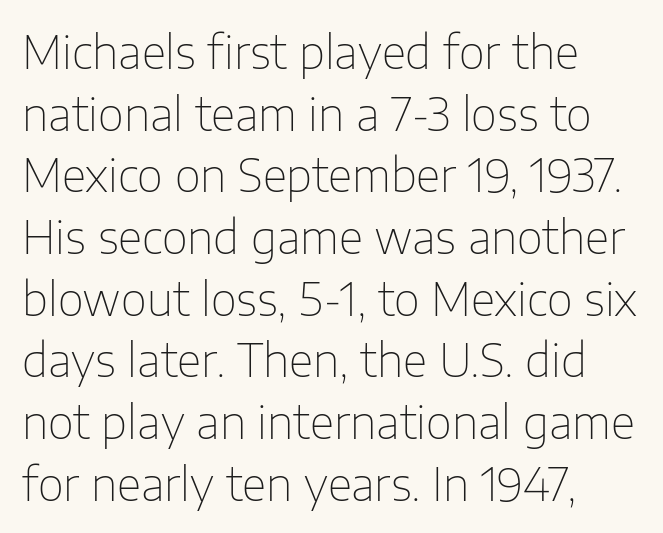
The image shows 45 px thin sans-serif type, upright; set left-aligned, normal line spacing (1.37x), normal letter spacing, not underlined; low stroke contrast and a medium x-height.
